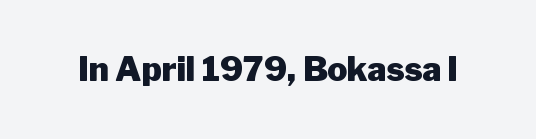
The letters advance in unequal steps, a hallmark of proportional type. Serifs: no, the terminals of the letterforms are clean. The lettering stays uniformly vertical, giving the passage a roman look. How are the letters spaced? Ordinarily, with no added tracking. Only glyphs here, with clear space below each row.
